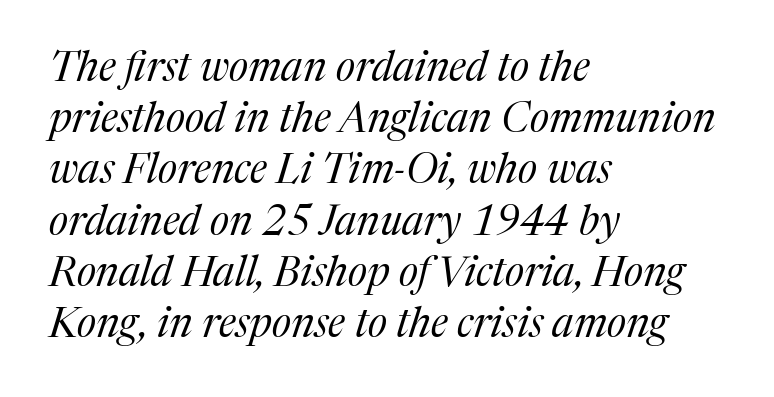
Q: Is the text bold? A: No.
Q: Is the text italic (slanted)? A: Yes, it leans right by about 17 degrees.
Q: Is the typeface a serif or a sans-serif typeface? A: Serif.
Q: Is the text underlined? A: No.
Q: How is the paragraph aligned? A: Left-aligned.
Q: Is the spacing between letters normal or unusually wide? A: Normal.
Q: Is the spacing between lines tight, normal or loose? A: Normal.
Q: Width (condensed, normal, or wide)? A: Normal.
Q: Stroke contrast? A: Medium.
Q: x-height? A: Medium.
Q: Monospaced? A: No.
